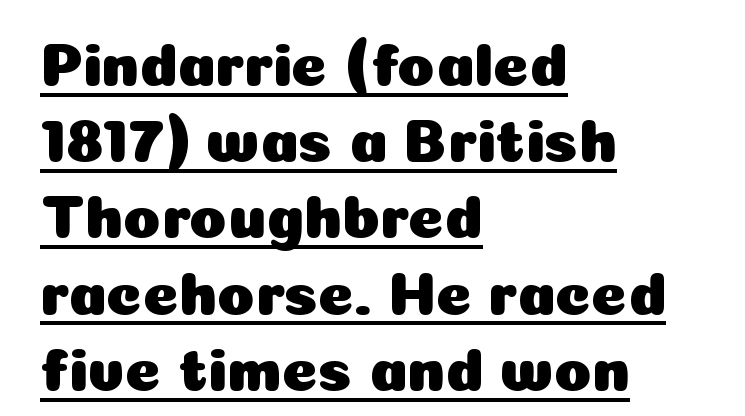
Q: Is the text italic (slanted)? A: No, it is upright.
Q: Is the typeface a serif or a sans-serif typeface? A: Sans-serif.
Q: Is the text underlined? A: Yes.
Q: How is the paragraph aligned? A: Left-aligned.
Q: Is the spacing between letters normal or unusually wide? A: Normal.
Q: Is the spacing between lines tight, normal or loose? A: Normal.
Q: Width (condensed, normal, or wide)? A: Normal.
Q: Stroke contrast? A: Low.
Q: x-height? A: Medium.
Q: Monospaced? A: No.
